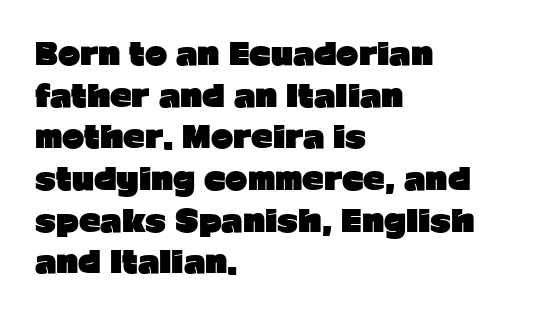
The image shows 30 px heavy sans-serif type, upright; set left-aligned, normal line spacing (1.39x), normal letter spacing, not underlined; low stroke contrast and a medium x-height.
